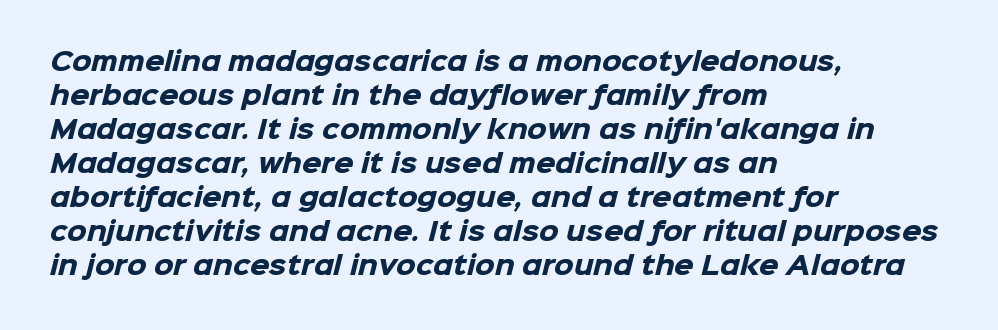
The image shows 25 px bold type; set left-aligned, normal line spacing (1.36x), normal letter spacing, not underlined.
